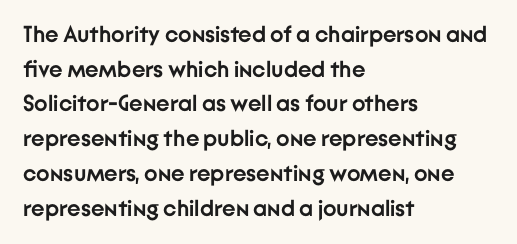
The image shows 23 px bold type, upright; set left-aligned, normal line spacing (1.51x), normal letter spacing, not underlined.
